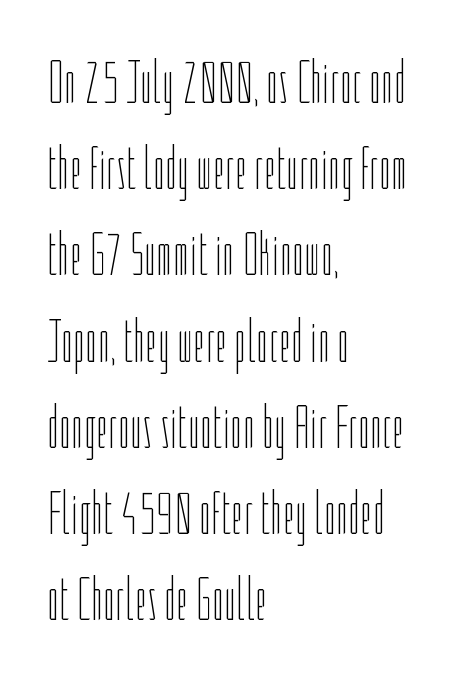
Q: Is the text bold? A: No.
Q: Is the text italic (slanted)? A: No, it is upright.
Q: Is the text underlined? A: No.
Q: How is the paragraph aligned? A: Left-aligned.
Q: Is the spacing between letters normal or unusually wide? A: Normal.
Q: Is the spacing between lines tight, normal or loose? A: Normal.
Q: Width (condensed, normal, or wide)? A: Condensed.
Q: Stroke contrast? A: Low.
Q: x-height? A: Medium.
Q: Monospaced? A: No.
